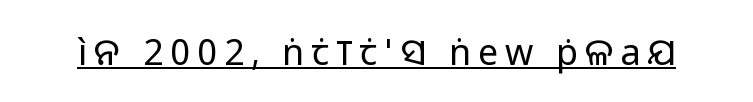
Q: Is the text bold? A: No.
Q: Is the text italic (slanted)? A: No, it is upright.
Q: Is the typeface a serif or a sans-serif typeface? A: Sans-serif.
Q: Is the text underlined? A: Yes.
Q: Width (condensed, normal, or wide)? A: Normal.
Q: Stroke contrast? A: Low.
Q: x-height? A: Medium.
Q: Monospaced? A: No.
